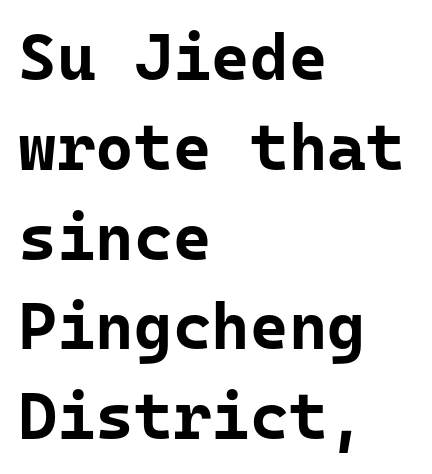
{"serif": "no", "italic": "no", "bold": "yes", "weight": "bold", "width": "normal", "stroke_contrast": "low", "x_height": "medium", "monospaced": "yes", "underline": "no", "align": "left", "line_spacing": "normal", "line_spacing_ratio": 1.36, "letter_spacing": "normal", "letter_spacing_em": 0.0, "glyph_px": 66}
